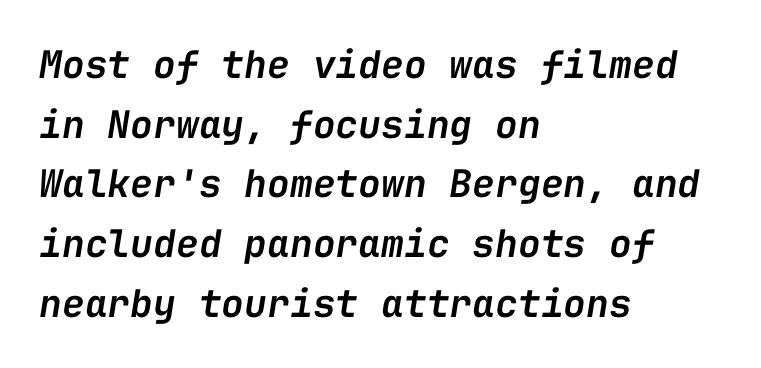
The image shows 38 px semibold type, italic (leaning right), monospaced; set left-aligned, normal line spacing (1.57x), normal letter spacing, not underlined; low stroke contrast and a medium x-height.
